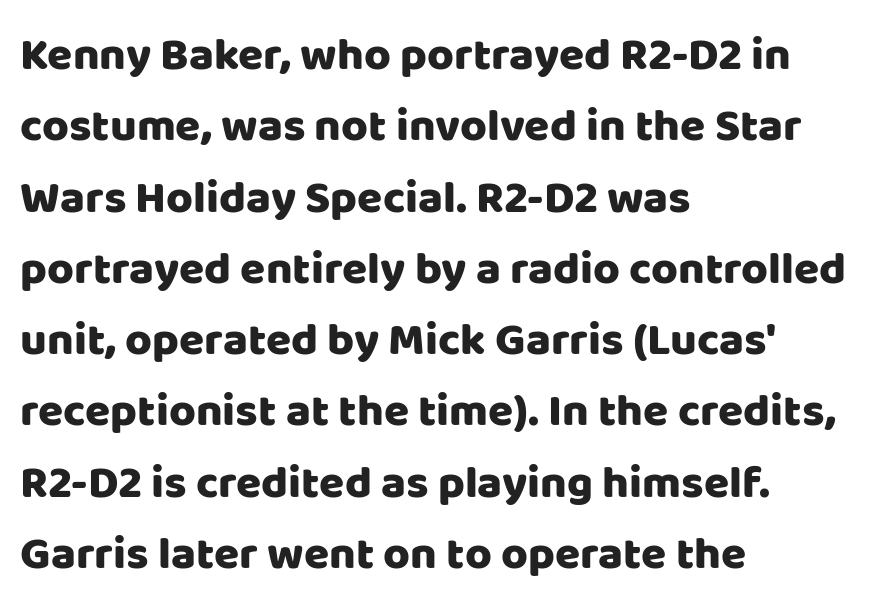
Interline gaps are of average width in this sample. Nothing unusual about the tracking: characters are spaced as the font intends. A classic flush-left, rag-right setting is used for this passage. Think of a printed novel: that variable character pitch is what you see here.
